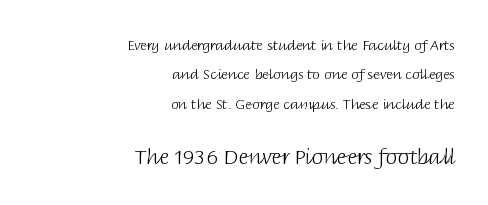
The image shows 21 px text type, upright; set right-aligned, loose line spacing (2.1x), normal letter spacing, not underlined; the second (bottom) block is 1.5x larger.
